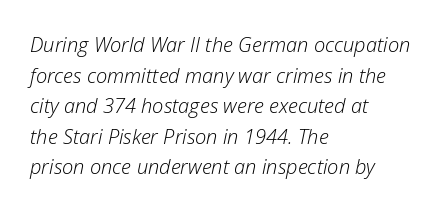
{"italic": "yes", "lean": "right", "slant_degrees": 12, "bold": "no", "underline": "no", "align": "left", "line_spacing": "normal", "line_spacing_ratio": 1.53, "letter_spacing": "normal", "letter_spacing_em": 0.0, "glyph_px": 20}
